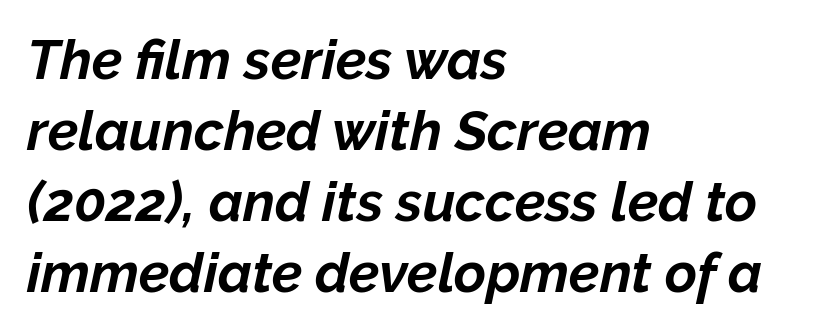
The image shows 55 px bold type, italic (leaning right); set left-aligned, normal line spacing (1.29x), normal letter spacing, not underlined; low stroke contrast and a medium x-height.
